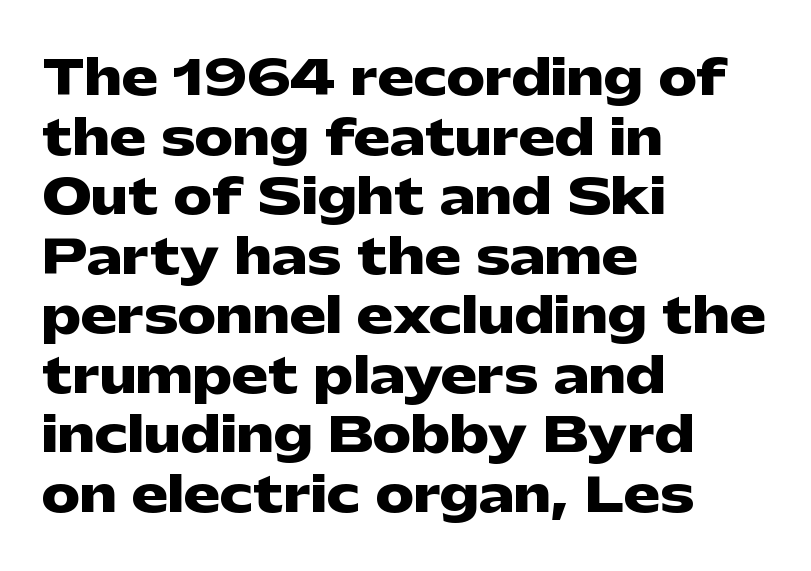
{"serif": "no", "italic": "no", "bold": "yes", "weight": "heavy", "width": "wide", "stroke_contrast": "low", "x_height": "medium", "monospaced": "no", "underline": "no", "align": "left", "line_spacing_ratio": 1.24, "letter_spacing": "normal", "letter_spacing_em": 0.0, "glyph_px": 48}
